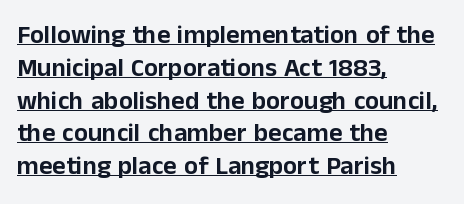
{"italic": "no", "underline": "yes", "align": "left", "line_spacing": "normal", "line_spacing_ratio": 1.26, "letter_spacing": "normal", "letter_spacing_em": 0.0, "glyph_px": 26}
